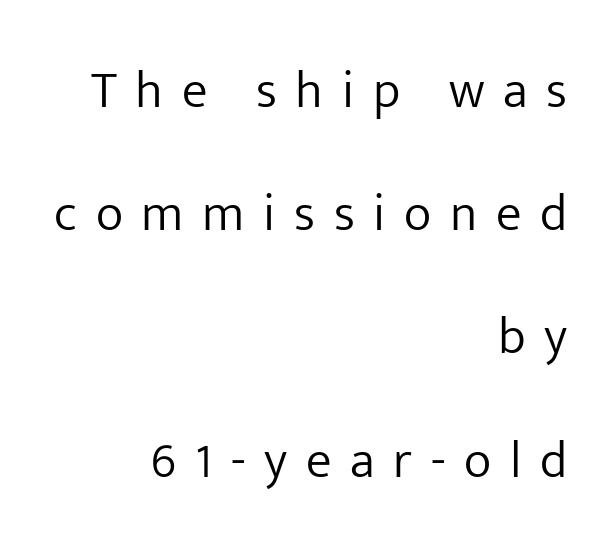
The image shows 52 px light sans-serif type, upright; set right-aligned, loose line spacing (2.37x), unusually wide letter spacing (+0.36 em), not underlined; low stroke contrast and a medium x-height.
